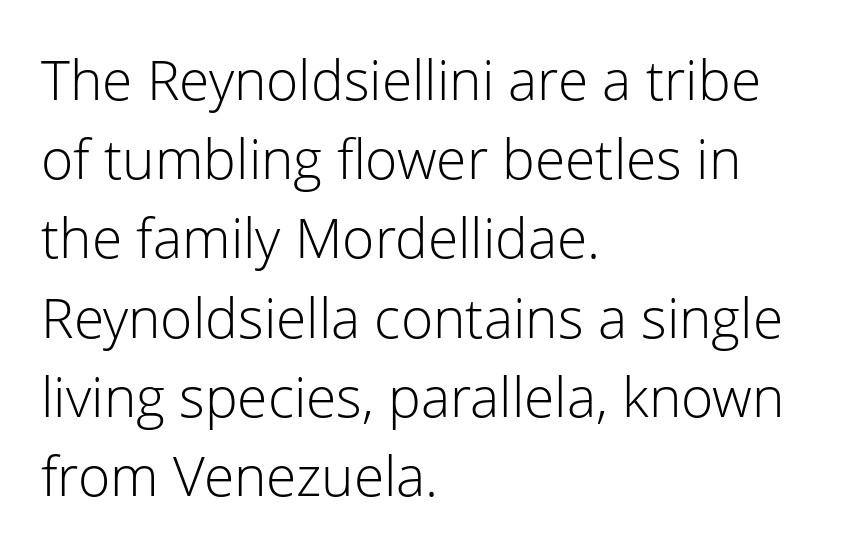
The glyphs in this specimen are sans serif. Only glyphs here, with clear space below each row. If you drew a ruler down the left edge, every line would touch it. The letterforms sit shoulder to shoulder at normal distance. This is not heavy type; no bold has been used. Spacing verdict: proportional, widths tailored to each character.
